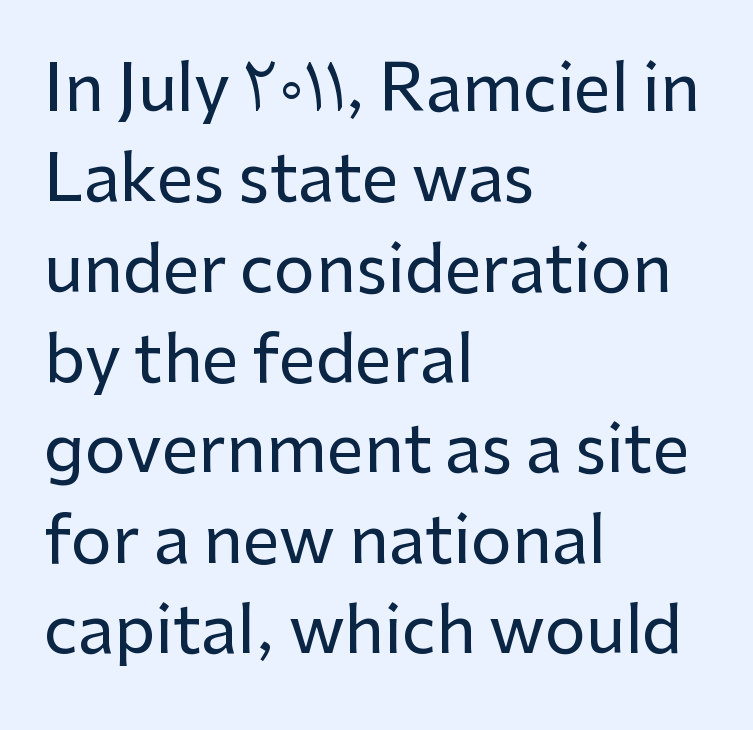
{"serif": "no", "italic": "no", "width": "normal", "stroke_contrast": "low", "x_height": "medium", "monospaced": "no", "underline": "no", "align": "left", "line_spacing": "normal", "line_spacing_ratio": 1.39, "letter_spacing": "normal", "letter_spacing_em": 0.0, "glyph_px": 65}
